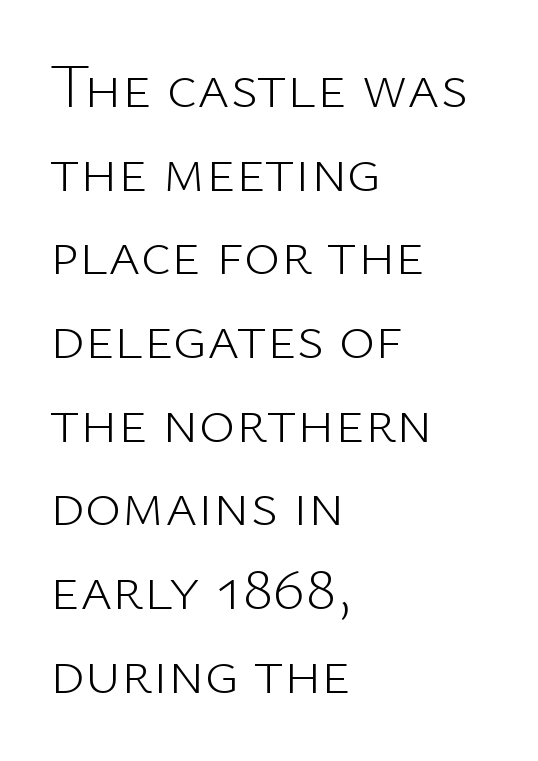
{"serif": "no", "italic": "no", "bold": "no", "weight": "light", "width": "normal", "stroke_contrast": "low", "x_height": "medium", "monospaced": "no", "underline": "no", "align": "left", "line_spacing": "normal", "line_spacing_ratio": 1.35, "letter_spacing": "normal", "letter_spacing_em": 0.0, "glyph_px": 62}
